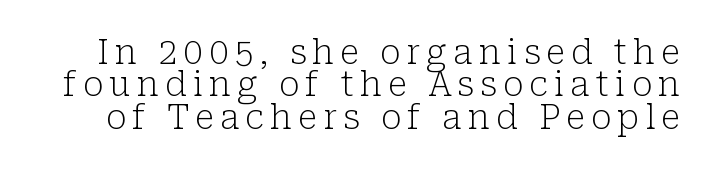
Q: Is the text bold? A: No.
Q: Is the text italic (slanted)? A: No, it is upright.
Q: Is the typeface a serif or a sans-serif typeface? A: Serif.
Q: Is the text underlined? A: No.
Q: Is the spacing between lines tight, normal or loose? A: Tight.
Q: Width (condensed, normal, or wide)? A: Normal.
Q: Stroke contrast? A: Low.
Q: x-height? A: Medium.
Q: Monospaced? A: No.
